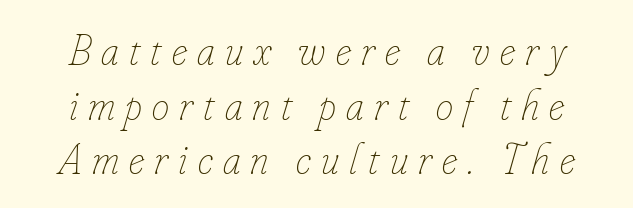
The image shows 44 px thin, condensed type, italic (leaning right); set centered, line spacing 1.24x, unusually wide letter spacing (+0.23 em), not underlined; low stroke contrast and a small x-height.
